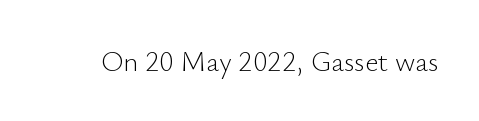
The image shows 28 px light sans-serif type, upright; set normal letter spacing, not underlined; low stroke contrast and a small x-height.
